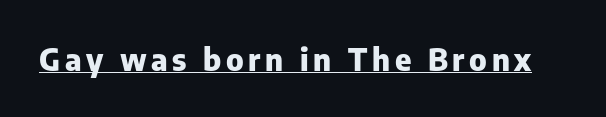
Q: Is the text bold? A: Yes.
Q: Is the text italic (slanted)? A: No, it is upright.
Q: Is the typeface a serif or a sans-serif typeface? A: Sans-serif.
Q: Is the text underlined? A: Yes.
Q: Width (condensed, normal, or wide)? A: Normal.
Q: Stroke contrast? A: Low.
Q: x-height? A: Medium.
Q: Monospaced? A: No.
